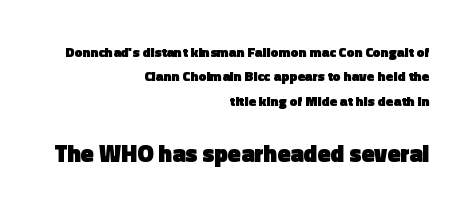
Q: Is the text bold? A: Yes.
Q: Is the text italic (slanted)? A: No, it is upright.
Q: Is the text underlined? A: No.
Q: How is the paragraph aligned? A: Right-aligned.
Q: Is the spacing between letters normal or unusually wide? A: Normal.
Q: Which block of text is set in a larger size, the first (top) or the second (bottom)? A: The second (bottom) one.
